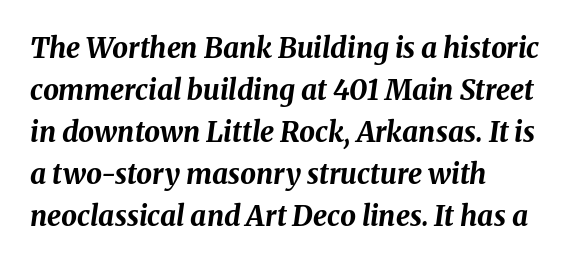
{"italic": "yes", "lean": "right", "slant_degrees": 8, "bold": "yes", "weight": "bold", "width": "normal", "stroke_contrast": "medium", "x_height": "medium", "monospaced": "no", "underline": "no", "align": "left", "line_spacing": "normal", "line_spacing_ratio": 1.5, "letter_spacing": "normal", "letter_spacing_em": 0.0, "glyph_px": 28}
